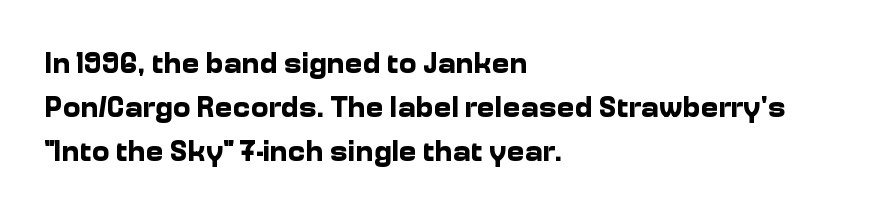
{"serif": "no", "italic": "no", "bold": "yes", "weight": "bold", "width": "normal", "stroke_contrast": "low", "x_height": "medium", "monospaced": "no", "underline": "no", "align": "left", "line_spacing": "normal", "line_spacing_ratio": 1.46, "letter_spacing": "normal", "letter_spacing_em": 0.0, "glyph_px": 30}
